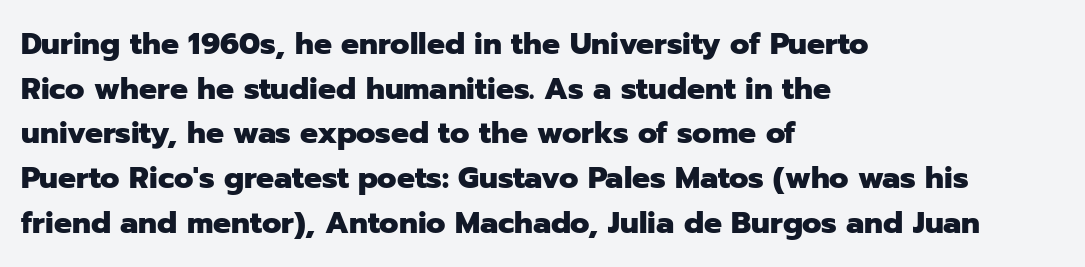
The image shows 30 px heavy sans-serif type, upright; set left-aligned, normal line spacing (1.49x), normal letter spacing, not underlined; low stroke contrast and a medium x-height.
